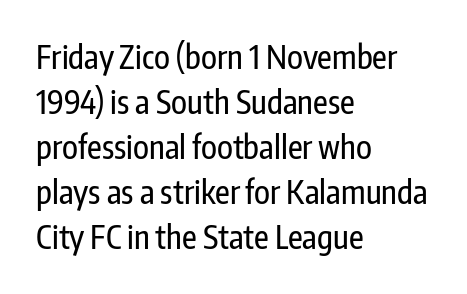
The image shows 32 px condensed sans-serif type, upright; set left-aligned, normal line spacing (1.41x), normal letter spacing, not underlined; low stroke contrast and a medium x-height.
